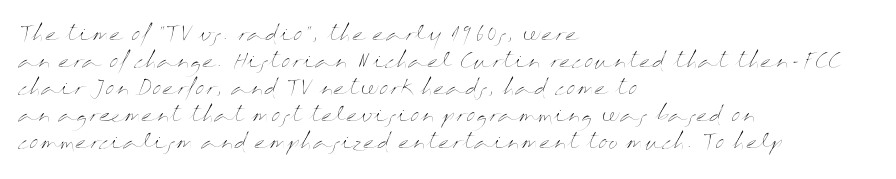
The image shows 21 px text type; set left-aligned, normal line spacing (1.28x), normal letter spacing, not underlined.
